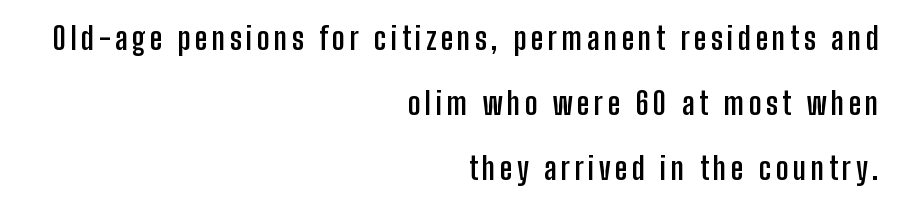
This sample uses a sans-serif face. Is the type bold? Yes — the strokes are clearly thick and heavy. Horizontal bands of white between lines are thick stripes. Do the characters align in a grid? No, the font is proportional.
